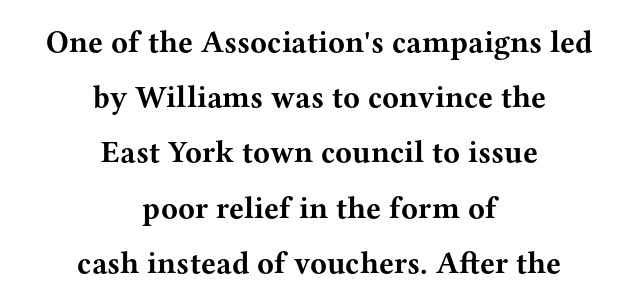
{"serif": "yes", "italic": "no", "bold": "yes", "weight": "bold", "width": "wide", "stroke_contrast": "medium", "x_height": "medium", "monospaced": "no", "underline": "no", "align": "center", "line_spacing_ratio": 1.78, "letter_spacing": "normal", "letter_spacing_em": 0.0, "glyph_px": 31}
